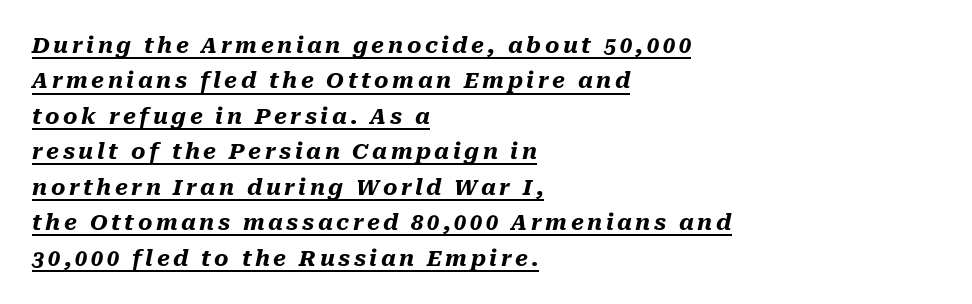
Students, observe the line beneath the letters — that is underlining. Designer's note — italics engaged. Short and long lines alike share a common starting point at left. Typographic density is high because the face is bold. Whoever set this chose a conventional vertical rhythm.
